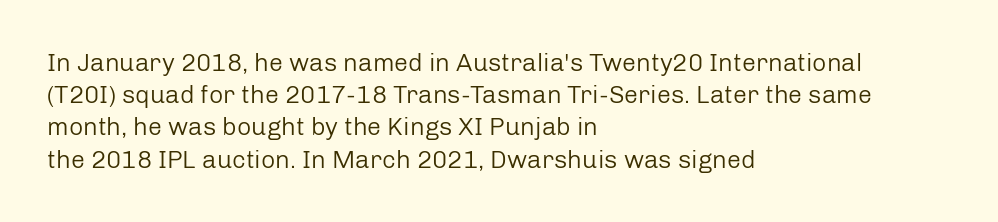
{"italic": "no", "bold": "no", "underline": "no", "align": "left", "line_spacing": "normal", "line_spacing_ratio": 1.29, "letter_spacing": "normal", "letter_spacing_em": 0.0, "glyph_px": 25}
